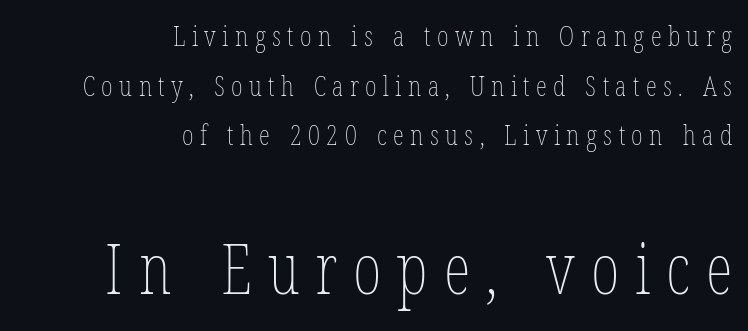
The image shows 69 px thin, condensed type, upright; set right-aligned, line spacing 1.77x, unusually wide letter spacing (+0.23 em), not underlined; the second (bottom) block is 2.46x larger; low stroke contrast and a medium x-height.
